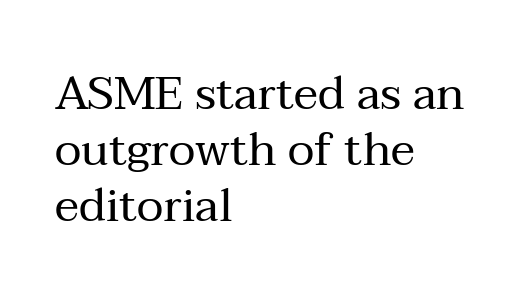
Q: Is the text bold? A: No.
Q: Is the text italic (slanted)? A: No, it is upright.
Q: Is the typeface a serif or a sans-serif typeface? A: Serif.
Q: Is the text underlined? A: No.
Q: How is the paragraph aligned? A: Left-aligned.
Q: Is the spacing between letters normal or unusually wide? A: Normal.
Q: Width (condensed, normal, or wide)? A: Normal.
Q: Stroke contrast? A: Medium.
Q: x-height? A: Medium.
Q: Monospaced? A: No.
